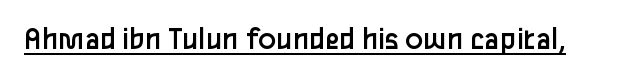
Q: Is the text bold? A: No.
Q: Is the text italic (slanted)? A: No, it is upright.
Q: Is the typeface a serif or a sans-serif typeface? A: Sans-serif.
Q: Is the text underlined? A: Yes.
Q: Is the spacing between letters normal or unusually wide? A: Normal.
Q: Width (condensed, normal, or wide)? A: Normal.
Q: Stroke contrast? A: Low.
Q: x-height? A: Medium.
Q: Monospaced? A: No.
